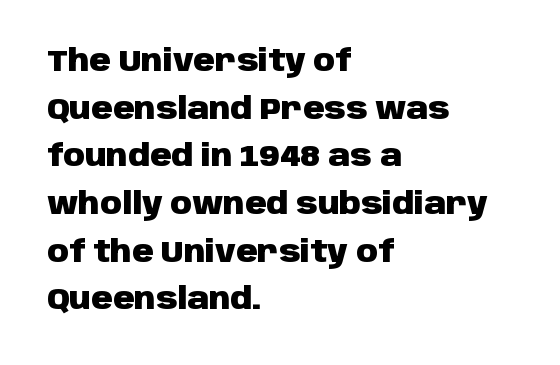
Q: Is the text bold? A: Yes.
Q: Is the text italic (slanted)? A: No, it is upright.
Q: Is the typeface a serif or a sans-serif typeface? A: Sans-serif.
Q: Is the text underlined? A: No.
Q: How is the paragraph aligned? A: Left-aligned.
Q: Is the spacing between letters normal or unusually wide? A: Normal.
Q: Is the spacing between lines tight, normal or loose? A: Normal.
Q: Width (condensed, normal, or wide)? A: Normal.
Q: Stroke contrast? A: Low.
Q: x-height? A: Large.
Q: Monospaced? A: No.
